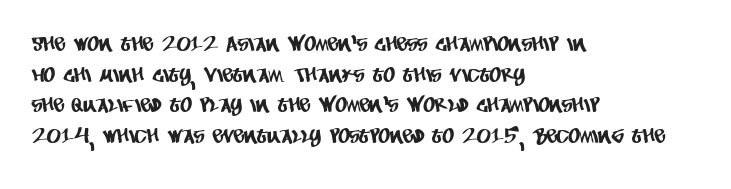
Glyph-to-glyph distance matches everyday printed text. The strip under each line holds only bare page. The line-height multiplier appears to be the usual default. The ragged edge is on the right, which tells us the setting is flush left.
